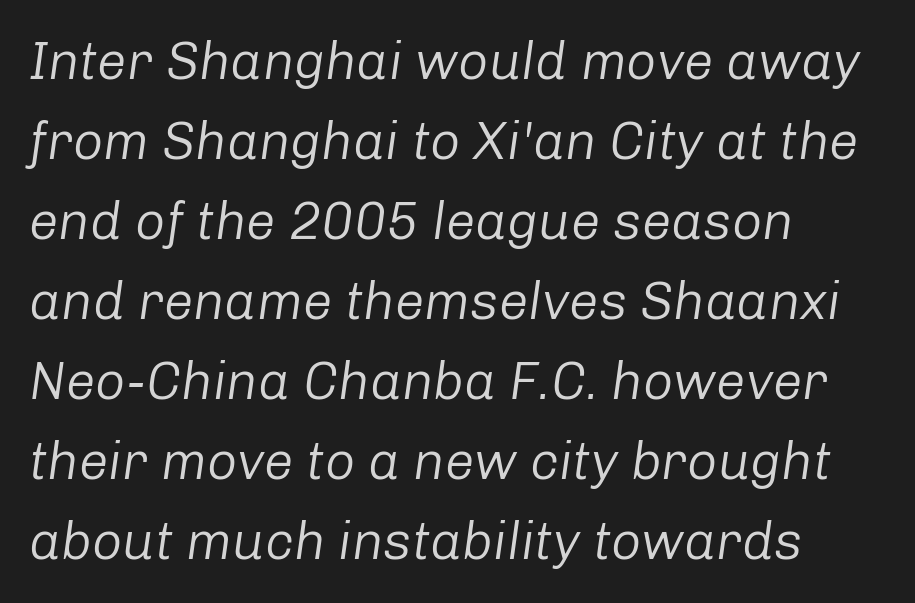
{"italic": "yes", "lean": "right", "slant_degrees": 8, "bold": "no", "weight": "regular", "width": "normal", "stroke_contrast": "low", "x_height": "medium", "monospaced": "no", "underline": "no", "align": "left", "line_spacing": "normal", "line_spacing_ratio": 1.51, "letter_spacing": "normal", "letter_spacing_em": 0.0, "glyph_px": 53}
